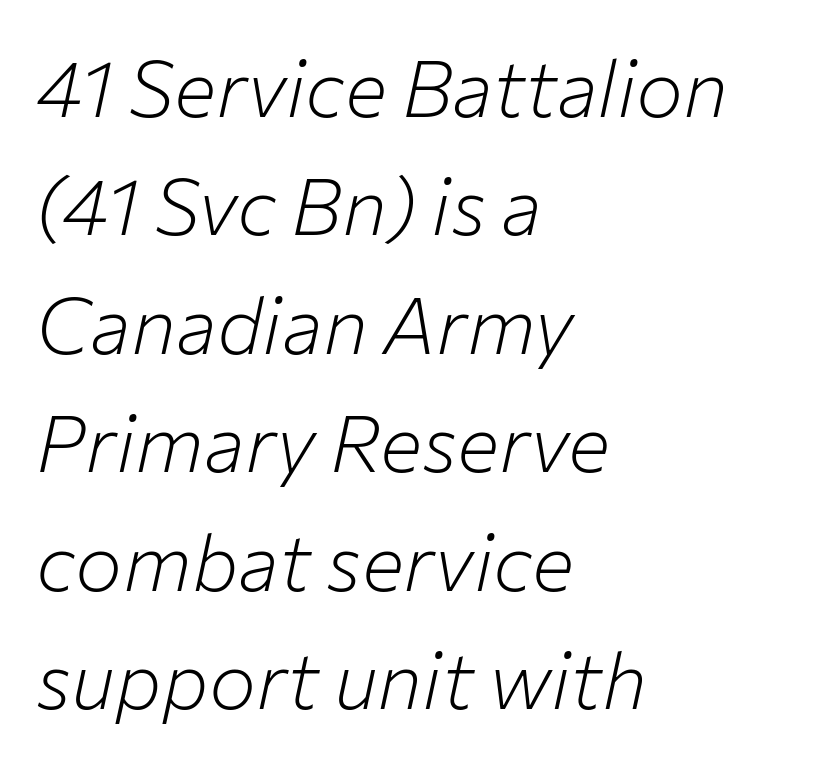
Q: Is the text bold? A: No.
Q: Is the text italic (slanted)? A: Yes, it leans right by about 12 degrees.
Q: Is the text underlined? A: No.
Q: How is the paragraph aligned? A: Left-aligned.
Q: Is the spacing between letters normal or unusually wide? A: Normal.
Q: Is the spacing between lines tight, normal or loose? A: Normal.
Q: Width (condensed, normal, or wide)? A: Normal.
Q: Stroke contrast? A: Low.
Q: x-height? A: Medium.
Q: Monospaced? A: No.
